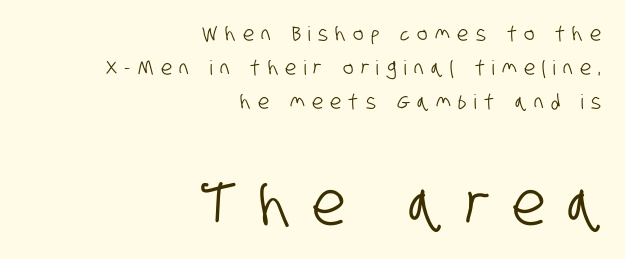
Q: Is the typeface a serif or a sans-serif typeface? A: Sans-serif.
Q: Is the text underlined? A: No.
Q: How is the paragraph aligned? A: Right-aligned.
Q: Is the spacing between letters normal or unusually wide? A: Unusually wide.
Q: Which block of text is set in a larger size, the first (top) or the second (bottom)? A: The second (bottom) one.
Q: Width (condensed, normal, or wide)? A: Condensed.
Q: Stroke contrast? A: Low.
Q: x-height? A: Large.
Q: Monospaced? A: No.
